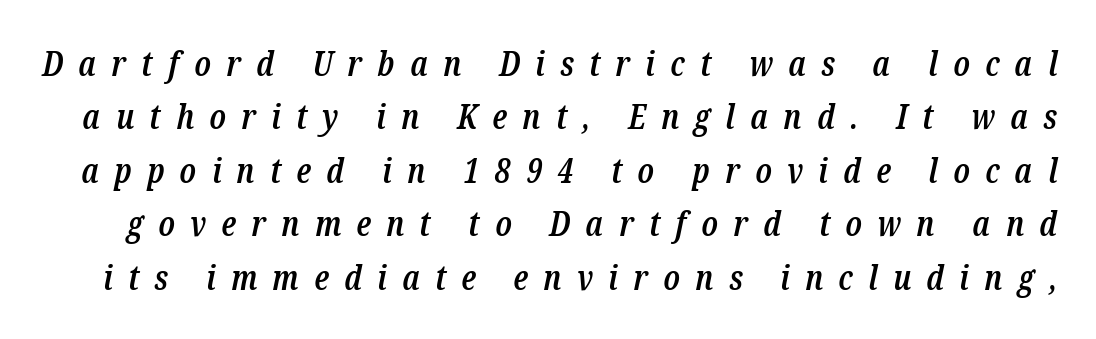
{"serif": "yes", "italic": "yes", "lean": "right", "slant_degrees": 12, "bold": "semi", "weight": "semibold", "width": "condensed", "stroke_contrast": "low", "x_height": "medium", "monospaced": "no", "underline": "no", "line_spacing": "normal", "line_spacing_ratio": 1.57, "letter_spacing": "wide", "letter_spacing_em": 0.45, "glyph_px": 34}
